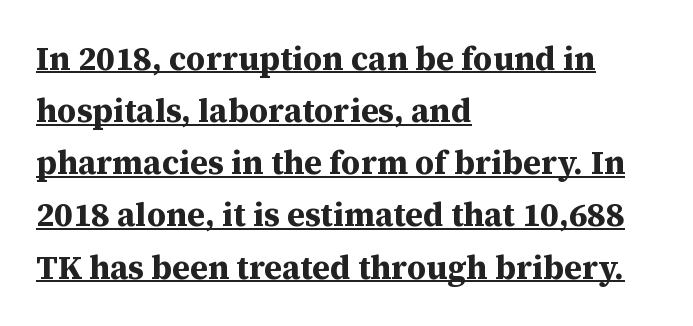
{"serif": "yes", "italic": "no", "bold": "yes", "weight": "bold", "width": "normal", "stroke_contrast": "medium", "x_height": "medium", "monospaced": "no", "underline": "yes", "align": "left", "line_spacing": "normal", "line_spacing_ratio": 1.58, "letter_spacing": "normal", "letter_spacing_em": 0.0, "glyph_px": 33}
